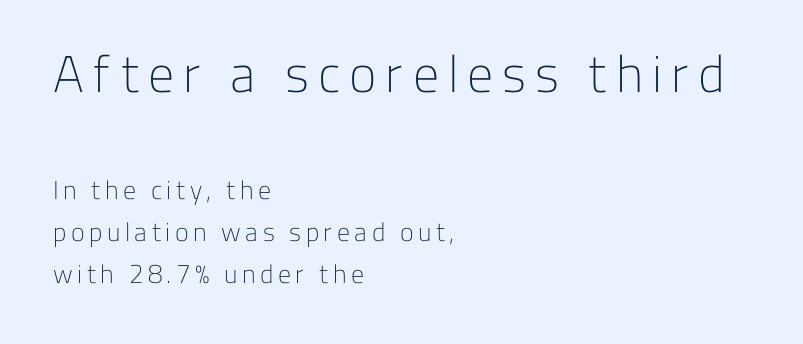
The passage is arranged the way most books set body copy — flush left. What kind of face is this? One without serifs — a sans. The string is rendered with underlining switched off. Visually, the top section dominates because its glyphs are scaled up. Varying glyph widths throughout — classic text-font behaviour.
